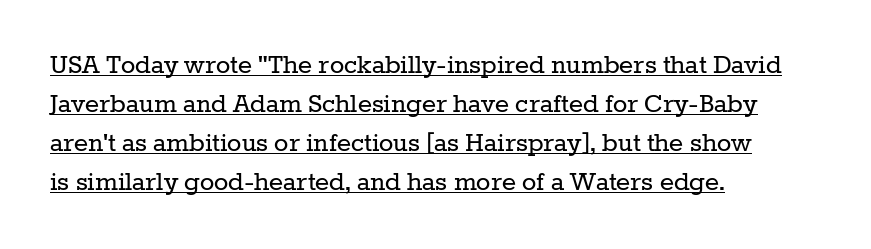
The image shows 30 px regular-weight serif type, upright; set left-aligned, normal line spacing (1.3x), normal letter spacing, underlined; low stroke contrast and a medium x-height.
